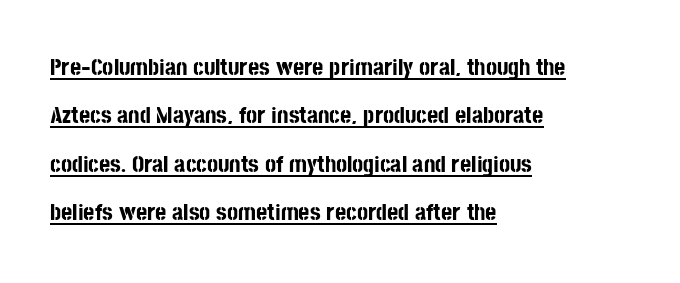
Layout note: lines flush left. The lettering holds an erect, upright posture throughout. Nothing unusual about the tracking: characters are spaced as the font intends. The face used here appears with an underline applied. Summary of vertical rhythm: relaxed, with wide interline spacing. Does the weight exceed regular? Yes, all the way to bold.
